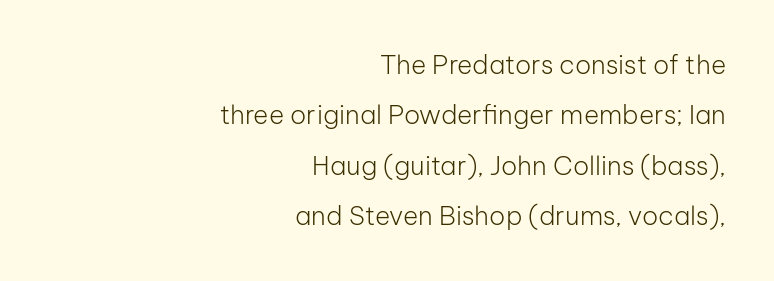
{"italic": "no", "bold": "no", "underline": "no", "align": "right", "line_spacing": "loose", "line_spacing_ratio": 1.94, "letter_spacing": "normal", "letter_spacing_em": 0.0, "glyph_px": 26}
